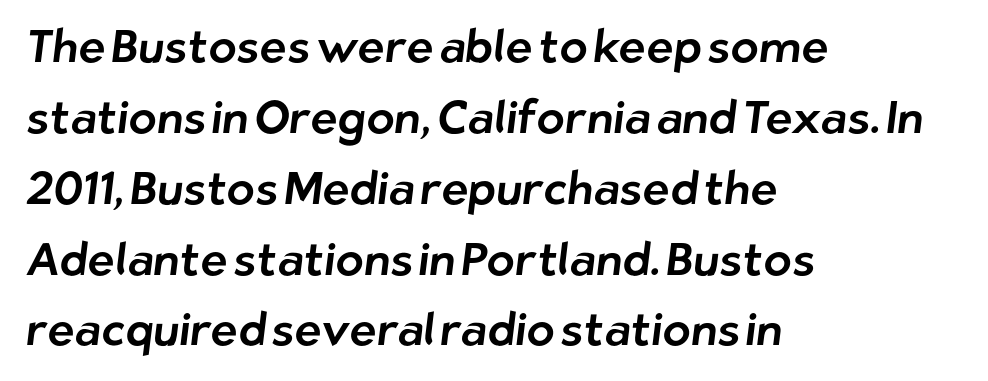
{"serif": "no", "width": "normal", "stroke_contrast": "low", "x_height": "medium", "monospaced": "no", "underline": "no", "align": "left", "line_spacing": "normal", "line_spacing_ratio": 1.54, "letter_spacing": "normal", "letter_spacing_em": 0.0, "glyph_px": 46}
